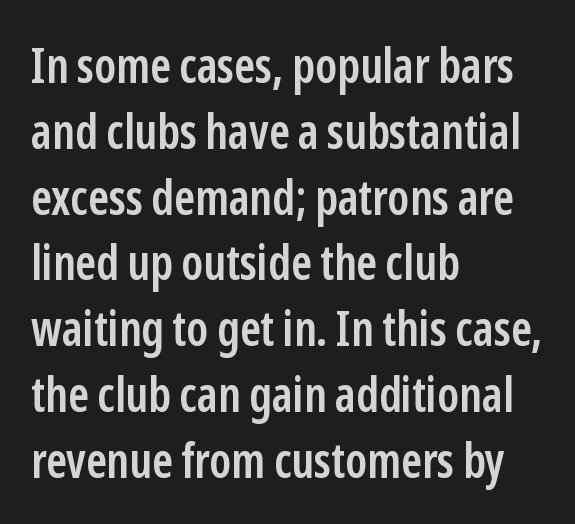
{"serif": "no", "italic": "no", "bold": "semi", "weight": "semibold", "width": "condensed", "stroke_contrast": "low", "x_height": "medium", "monospaced": "no", "underline": "no", "align": "left", "line_spacing": "normal", "line_spacing_ratio": 1.37, "letter_spacing": "normal", "letter_spacing_em": 0.0, "glyph_px": 48}
